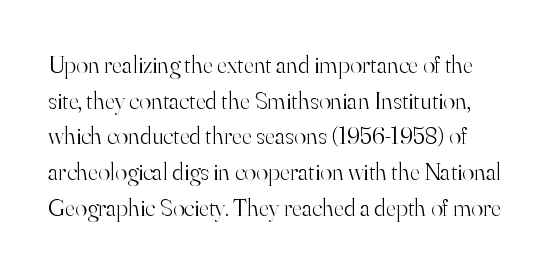
The image shows 25 px text type, upright; set normal line spacing (1.43x), normal letter spacing, not underlined.
